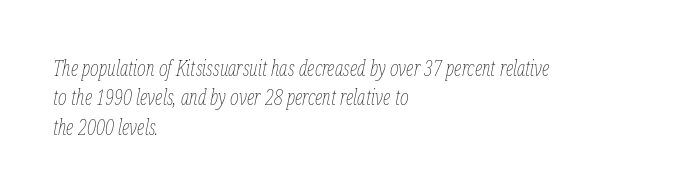
Compared with ordinary roman type, these characters are visibly tilted. Tracking here is standard; glyphs follow each other at the usual distance. Words float on clear page, feet unadorned. These lines sit exactly where default settings would place them.
